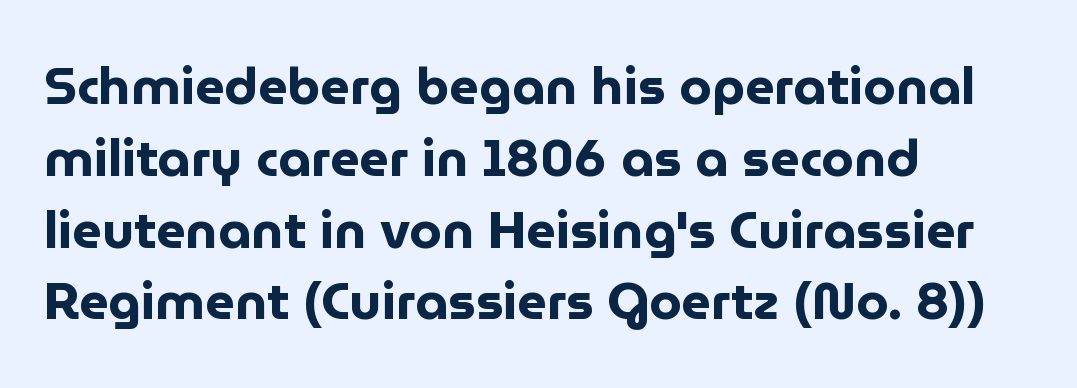
Weight check: bold — yes, fully. Check the space under the baseline: it is left empty. A typesetter would call this leading conventional body-copy spacing. Teacher's note: observe the even left margin — that is flush-left alignment. How are the letters spaced? Ordinarily, with no added tracking.
